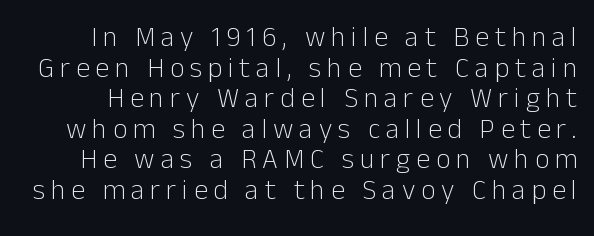
Q: Is the text bold? A: No.
Q: Is the text italic (slanted)? A: No, it is upright.
Q: Is the typeface a serif or a sans-serif typeface? A: Sans-serif.
Q: Is the text underlined? A: No.
Q: Is the spacing between letters normal or unusually wide? A: Unusually wide.
Q: Is the spacing between lines tight, normal or loose? A: Tight.
Q: Width (condensed, normal, or wide)? A: Normal.
Q: Stroke contrast? A: Low.
Q: x-height? A: Medium.
Q: Monospaced? A: No.
